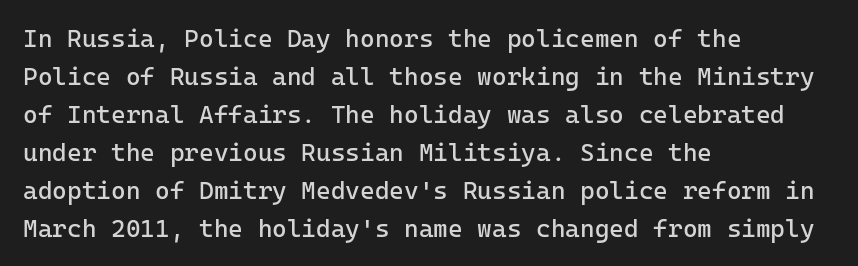
The image shows 25 px text type, upright; set left-aligned, normal line spacing (1.52x), normal letter spacing, not underlined.
